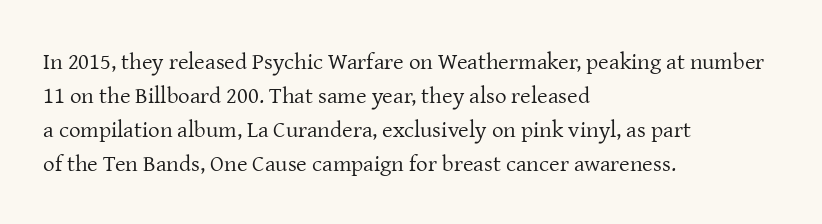
{"italic": "no", "bold": "no", "underline": "no", "align": "left", "line_spacing": "normal", "line_spacing_ratio": 1.48, "letter_spacing": "normal", "letter_spacing_em": 0.0, "glyph_px": 23}
